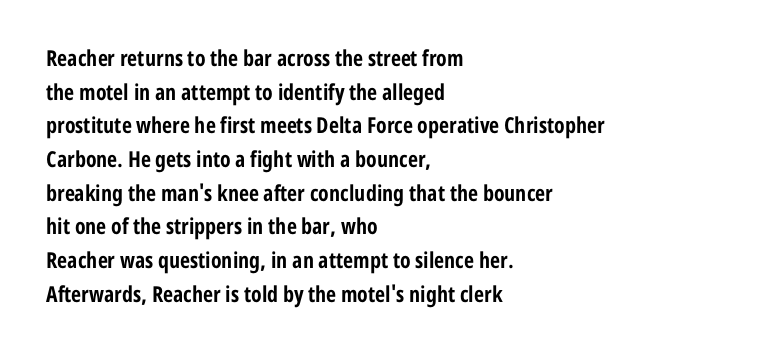
{"italic": "no", "bold": "yes", "underline": "no", "align": "left", "line_spacing": "normal", "line_spacing_ratio": 1.53, "letter_spacing": "normal", "letter_spacing_em": 0.0, "glyph_px": 22}
